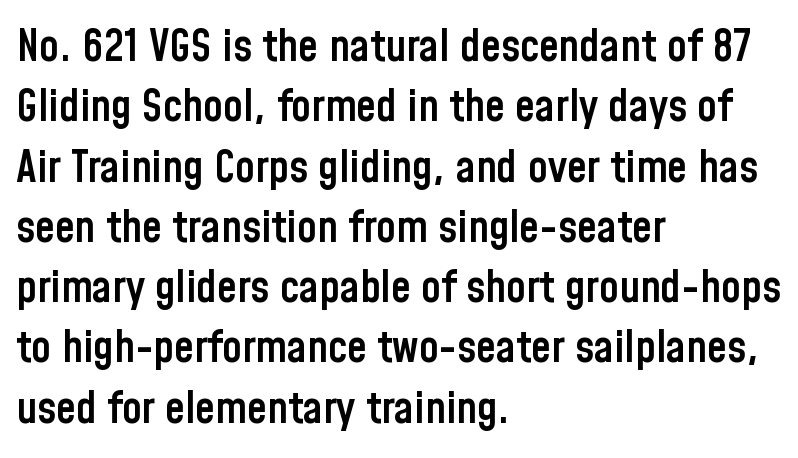
The specimen omits any rule beneath the text block's lines. No extra tracking has been applied to these lines. Semibold letterforms, between regular and bold. Does the lettering tilt? It doesn't — this is upright.
